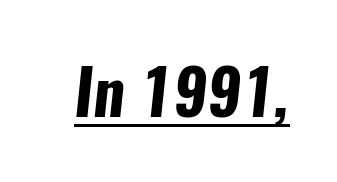
{"serif": "no", "bold": "yes", "weight": "bold", "width": "condensed", "stroke_contrast": "low", "x_height": "medium", "monospaced": "no", "underline": "yes", "letter_spacing": "normal", "letter_spacing_em": 0.0, "glyph_px": 63}
